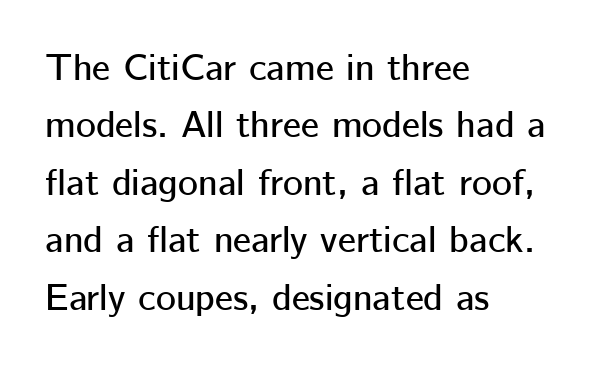
Q: Is the text italic (slanted)? A: No, it is upright.
Q: Is the typeface a serif or a sans-serif typeface? A: Sans-serif.
Q: Is the text underlined? A: No.
Q: How is the paragraph aligned? A: Left-aligned.
Q: Is the spacing between letters normal or unusually wide? A: Normal.
Q: Is the spacing between lines tight, normal or loose? A: Normal.
Q: Width (condensed, normal, or wide)? A: Normal.
Q: Stroke contrast? A: Low.
Q: x-height? A: Medium.
Q: Monospaced? A: No.
